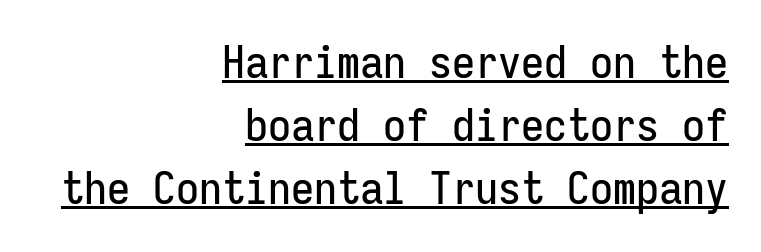
Baseline-to-baseline distance is the conventional proportion of letter height. How are the letters spaced? Ordinarily, with no added tracking. The rendered words wear a rule along their underside. Designer's note — italics off, roman on. The compositor pushed each line to the right boundary.
